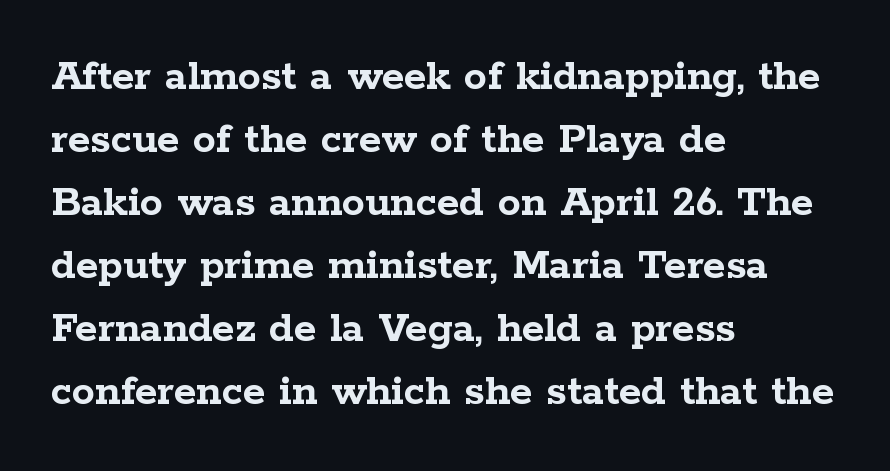
The image shows 46 px semibold, wide serif type, upright; set left-aligned, normal line spacing (1.37x), normal letter spacing, not underlined; low stroke contrast and a medium x-height.
